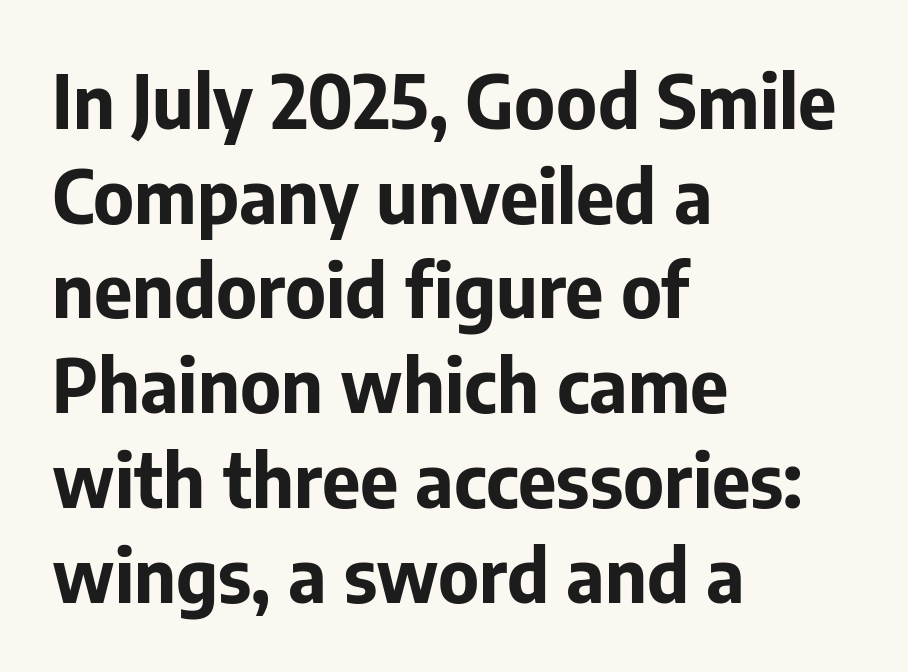
Strokes here are thick enough to call this a true bold. Successive baselines arrive at the customary interval. The specimen omits any rule beneath the text block's lines. No feet cap the strokes, marking this as sans-serif type. The letters stand upright; this is a roman face. All the whitespace from short lines collects on the right.
